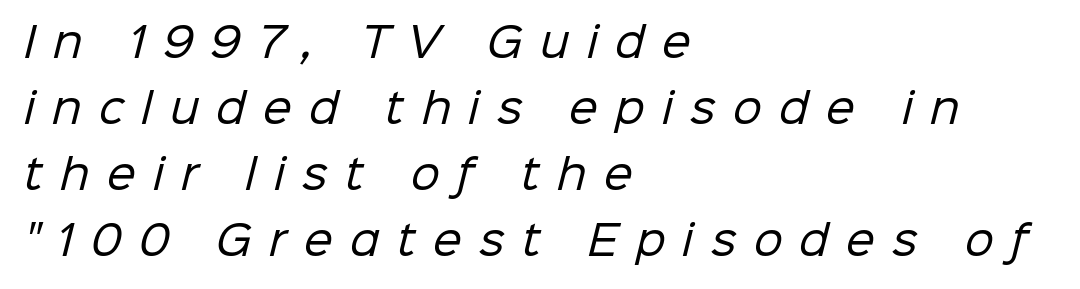
Successive baselines arrive at the customary interval. You could only call the tracking loose — the letters float apart. No extra ink here — the face is not bold. The paragraph has a hard left edge and a soft right edge. No feet cap the strokes, marking this as sans-serif type.
